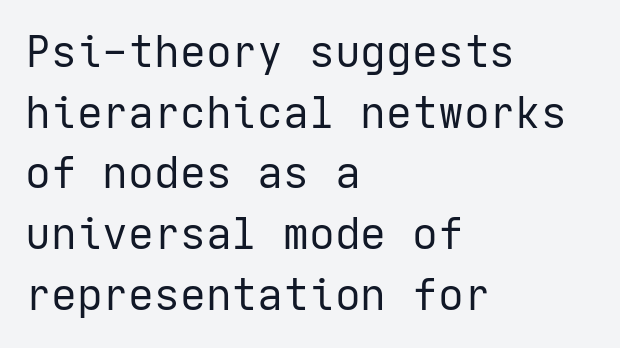
Q: Is the text bold? A: No.
Q: Is the text italic (slanted)? A: No, it is upright.
Q: Is the typeface a serif or a sans-serif typeface? A: Sans-serif.
Q: Is the text underlined? A: No.
Q: How is the paragraph aligned? A: Left-aligned.
Q: Is the spacing between letters normal or unusually wide? A: Normal.
Q: Is the spacing between lines tight, normal or loose? A: Normal.
Q: Width (condensed, normal, or wide)? A: Normal.
Q: Stroke contrast? A: Low.
Q: x-height? A: Medium.
